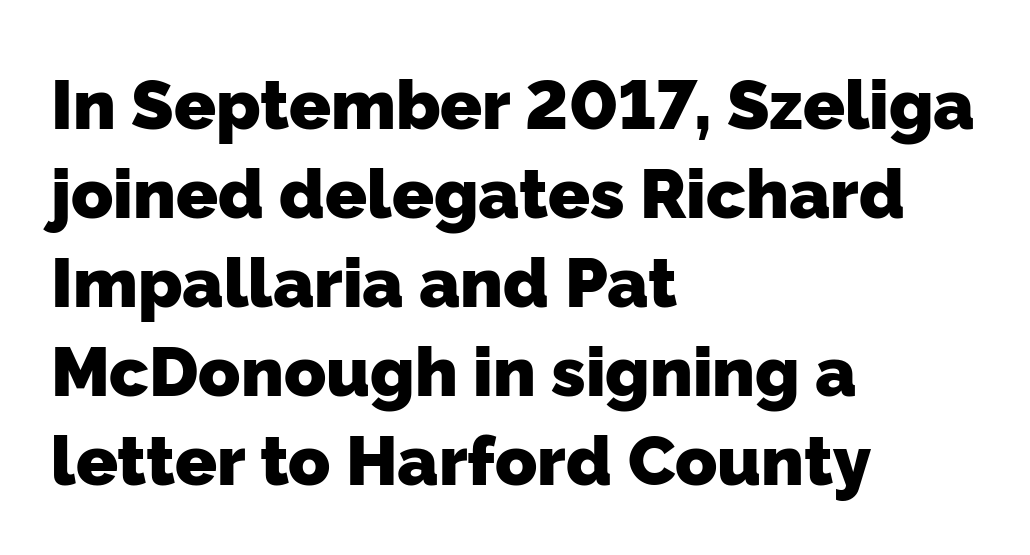
Observe the absence of serifs on each vertical stroke in this sample. Looks like regular typesetting: each glyph gets only the width it needs. Caption: multi-line text, flush left, ragged right. In terms of leading, this rendering sits right in the middle. Words float on clear page, feet unadorned. Compared with an ordinary text face, these strokes are far heavier — a full bold.
